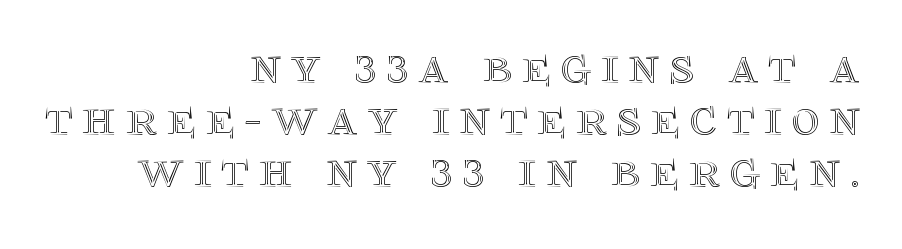
Q: Is the text italic (slanted)? A: No, it is upright.
Q: Is the text underlined? A: No.
Q: How is the paragraph aligned? A: Right-aligned.
Q: Is the spacing between lines tight, normal or loose? A: Tight.
Q: Width (condensed, normal, or wide)? A: Normal.
Q: x-height? A: Large.
Q: Monospaced? A: No.
